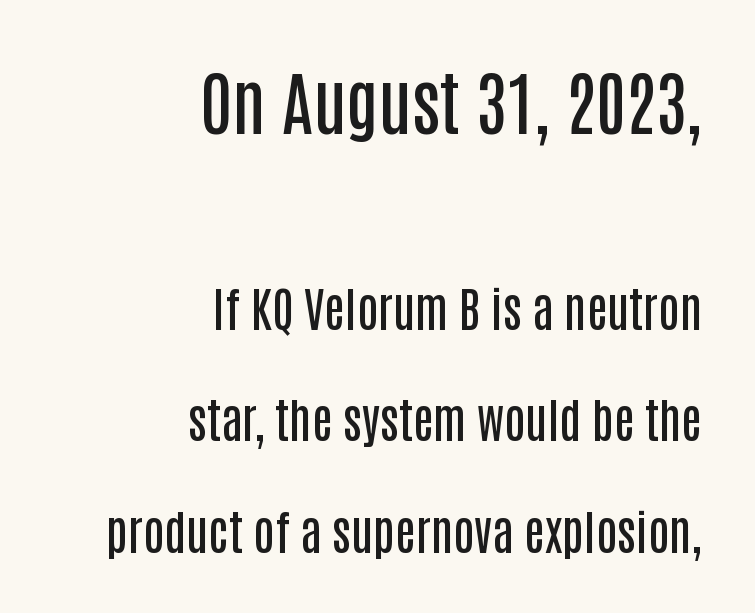
The image shows 70 px semibold, condensed sans-serif type, upright; set right-aligned, loose line spacing (2.37x), normal letter spacing, not underlined; the first (top) block is 1.49x larger; low stroke contrast and a large x-height.
